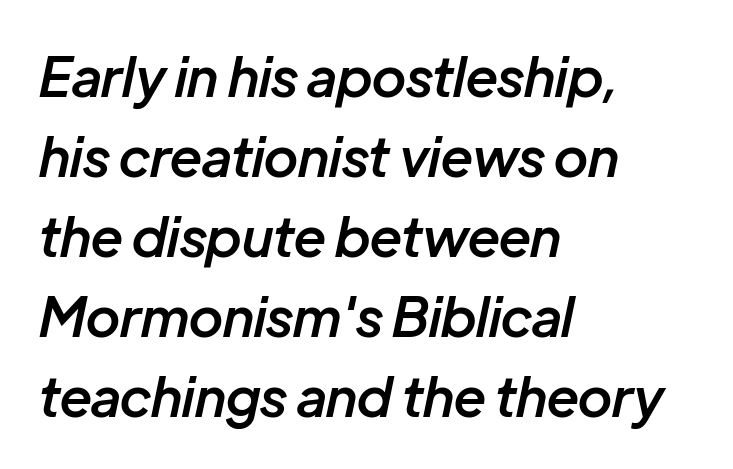
{"italic": "yes", "lean": "right", "slant_degrees": 12, "bold": "semi", "weight": "semibold", "width": "normal", "stroke_contrast": "low", "x_height": "medium", "monospaced": "no", "underline": "no", "align": "left", "line_spacing": "normal", "line_spacing_ratio": 1.48, "letter_spacing": "normal", "letter_spacing_em": 0.0, "glyph_px": 54}
